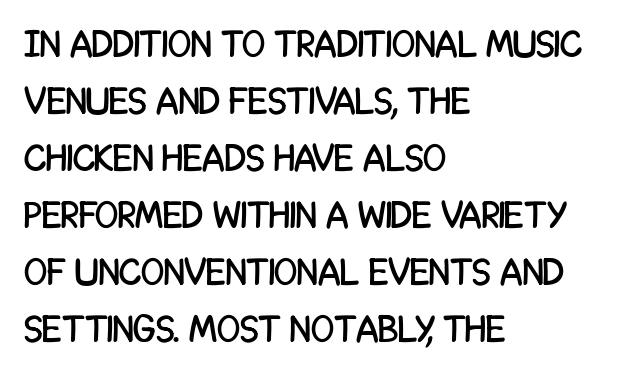
In terms of letterform style, serifs are entirely absent. Quick note: underline off. The lines sit at an ordinary, default distance from one another. The face used here is proportionally spaced, like ordinary book or web type. A roman cut, with each character standing at attention.
